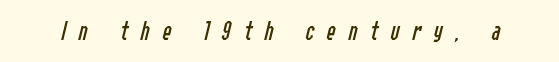
The passage shown is not underscored anywhere. The typesetting does not lean heavy: it is not bold. It's the slanting kind of type. Words appear elongated and porous because spacing is wide.
